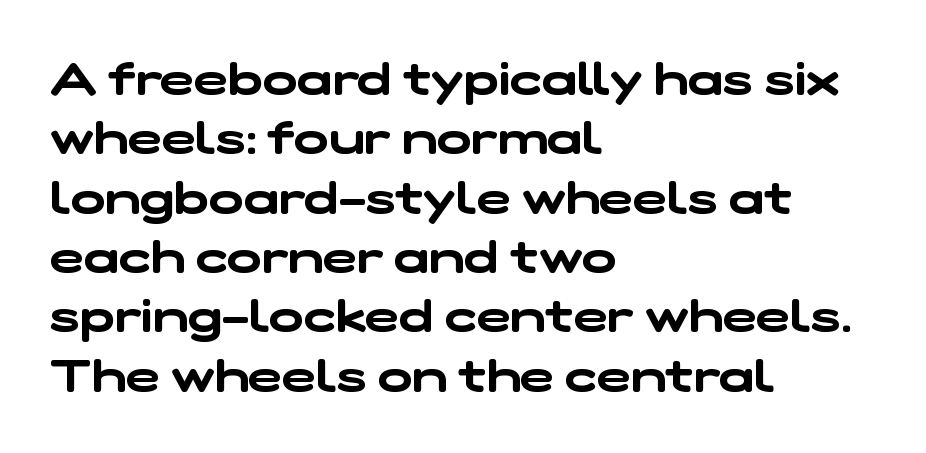
The image shows 46 px wide sans-serif type; set left-aligned, normal line spacing (1.29x), normal letter spacing, not underlined; low stroke contrast and a medium x-height.
